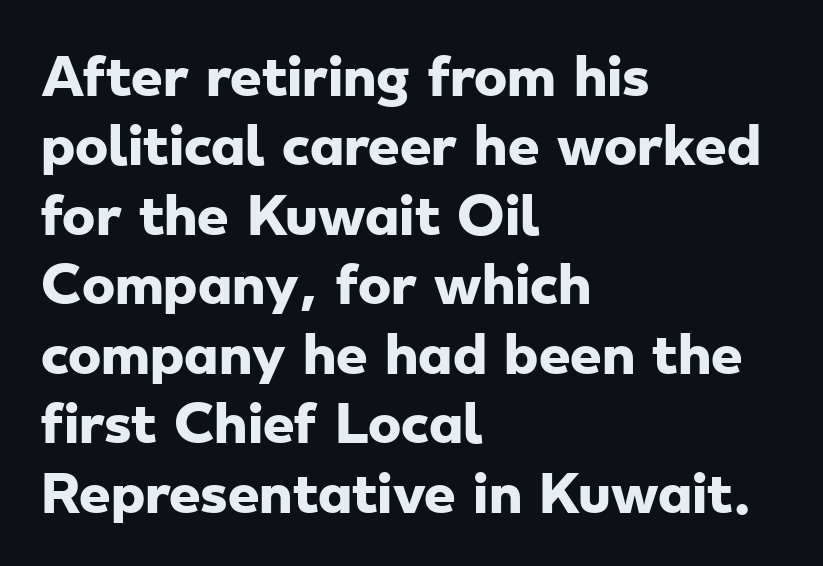
{"serif": "no", "bold": "yes", "weight": "heavy", "width": "wide", "stroke_contrast": "low", "x_height": "small", "monospaced": "no", "underline": "no", "align": "left", "line_spacing": "normal", "line_spacing_ratio": 1.39, "letter_spacing": "normal", "letter_spacing_em": 0.0, "glyph_px": 50}
